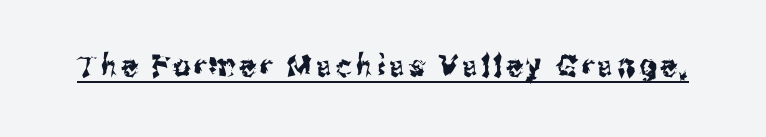
Q: Is the text italic (slanted)? A: No, it is upright.
Q: Is the typeface a serif or a sans-serif typeface? A: Sans-serif.
Q: Is the text underlined? A: Yes.
Q: Width (condensed, normal, or wide)? A: Condensed.
Q: Stroke contrast? A: Medium.
Q: x-height? A: Medium.
Q: Monospaced? A: No.
